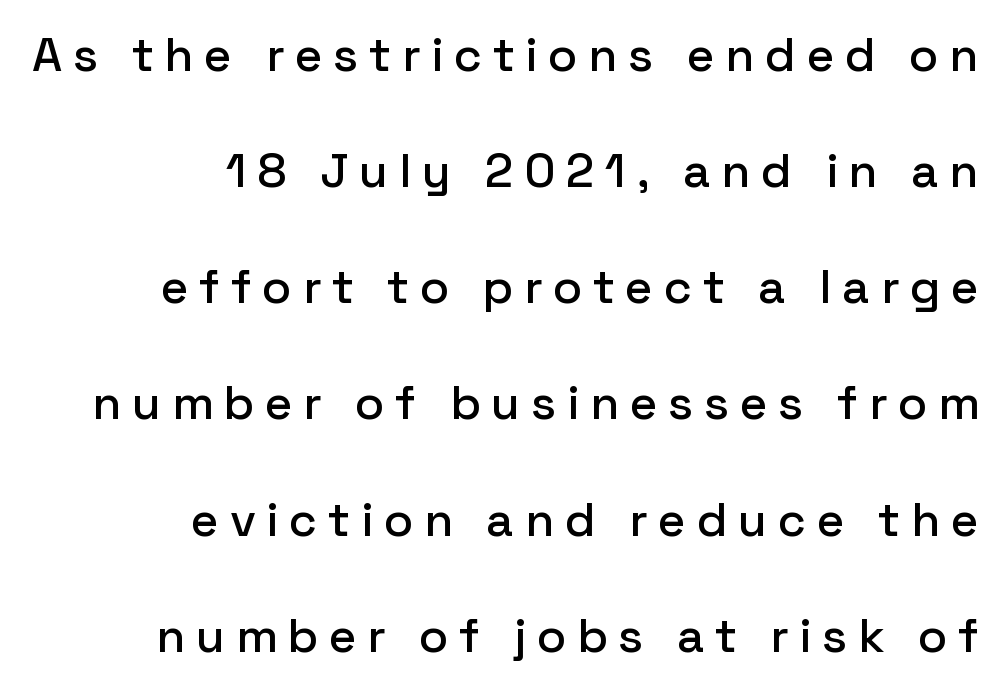
Q: Is the text italic (slanted)? A: No, it is upright.
Q: Is the typeface a serif or a sans-serif typeface? A: Sans-serif.
Q: Is the text underlined? A: No.
Q: How is the paragraph aligned? A: Right-aligned.
Q: Is the spacing between letters normal or unusually wide? A: Unusually wide.
Q: Is the spacing between lines tight, normal or loose? A: Loose.
Q: Width (condensed, normal, or wide)? A: Normal.
Q: Stroke contrast? A: Low.
Q: x-height? A: Medium.
Q: Monospaced? A: No.
